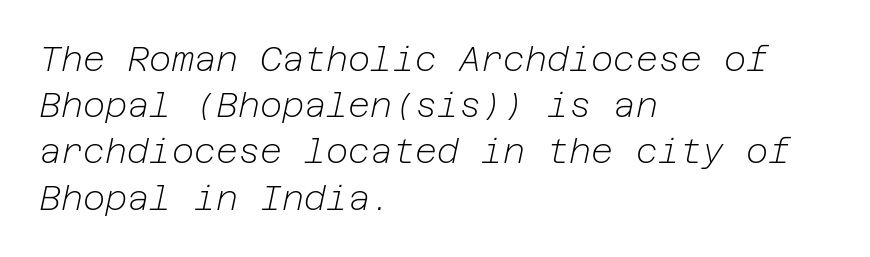
{"italic": "yes", "lean": "right", "slant_degrees": 12, "bold": "no", "weight": "light", "width": "normal", "stroke_contrast": "low", "x_height": "medium", "underline": "no", "align": "left", "line_spacing": "normal", "line_spacing_ratio": 1.36, "letter_spacing": "normal", "letter_spacing_em": 0.0, "glyph_px": 34}
